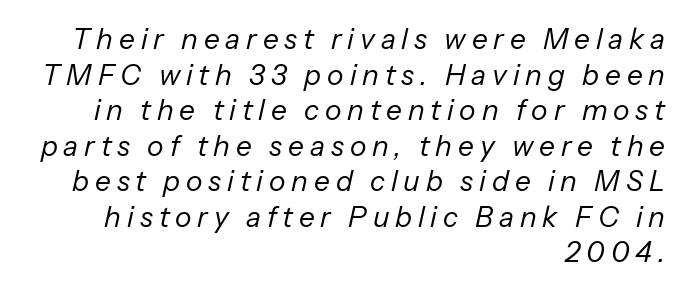
Is there much room between lines? A standard amount, neither cramped nor airy. Weight class: somewhere from thin through regular. Layout note: lines flush right. The tracking reads as deliberately expanded to a designer's eye. When letters slant like this, we call the style italic.
